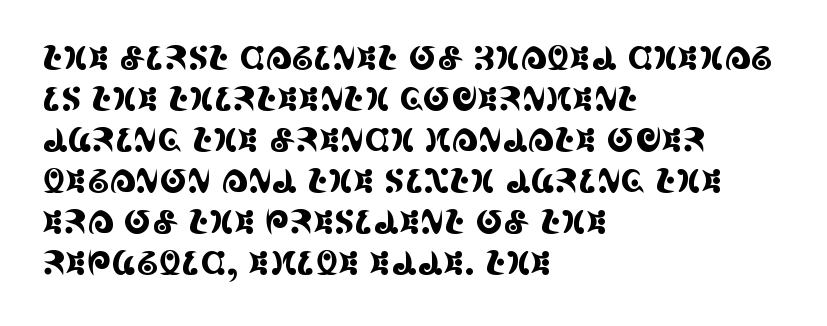
{"serif": "yes", "italic": "no", "width": "condensed", "x_height": "large", "monospaced": "no", "underline": "no", "align": "left", "line_spacing_ratio": 1.24, "letter_spacing": "normal", "letter_spacing_em": 0.0, "glyph_px": 33}
